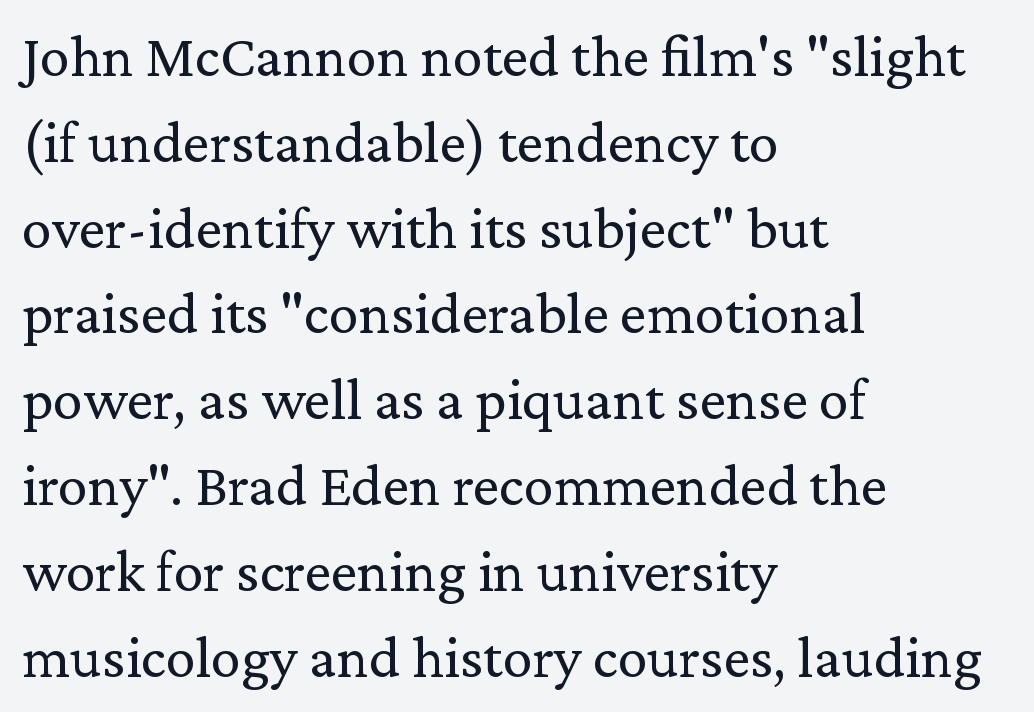
{"serif": "yes", "italic": "no", "bold": "no", "weight": "regular", "width": "normal", "stroke_contrast": "low", "x_height": "medium", "monospaced": "no", "underline": "no", "align": "left", "line_spacing": "normal", "line_spacing_ratio": 1.43, "letter_spacing": "normal", "letter_spacing_em": 0.0, "glyph_px": 60}
